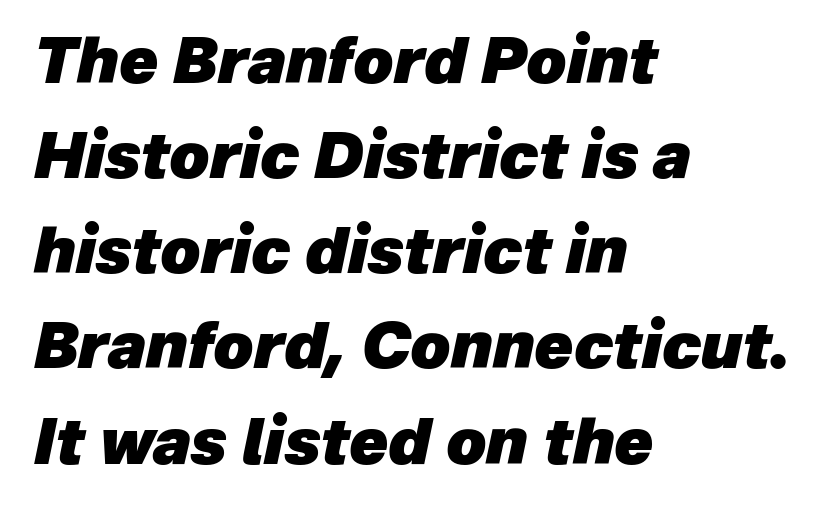
Q: Is the text bold? A: Yes.
Q: Is the text italic (slanted)? A: Yes, it leans right by about 12 degrees.
Q: Is the text underlined? A: No.
Q: How is the paragraph aligned? A: Left-aligned.
Q: Is the spacing between letters normal or unusually wide? A: Normal.
Q: Is the spacing between lines tight, normal or loose? A: Normal.
Q: Width (condensed, normal, or wide)? A: Normal.
Q: Stroke contrast? A: Low.
Q: x-height? A: Medium.
Q: Monospaced? A: No.
